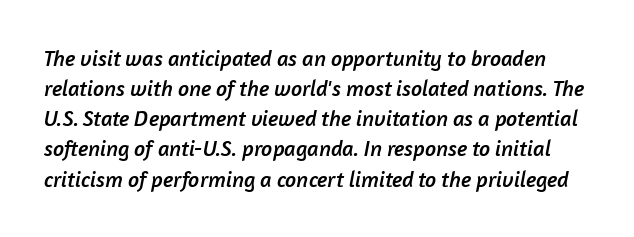
The space between consecutive lines is moderate. Descenders hang freely into open space. Honestly, the letter spacing is just normal — you wouldn't notice it.
